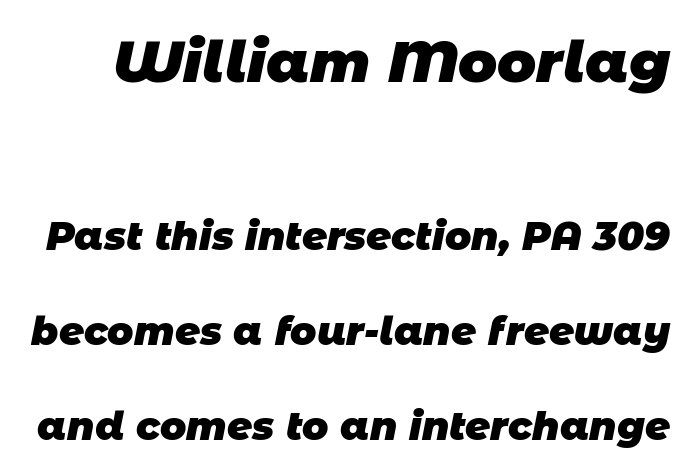
Q: Is the text bold? A: Yes.
Q: Is the typeface a serif or a sans-serif typeface? A: Sans-serif.
Q: Is the text underlined? A: No.
Q: Is the spacing between letters normal or unusually wide? A: Normal.
Q: Is the spacing between lines tight, normal or loose? A: Loose.
Q: Which block of text is set in a larger size, the first (top) or the second (bottom)? A: The first (top) one.
Q: Width (condensed, normal, or wide)? A: Normal.
Q: Stroke contrast? A: Low.
Q: x-height? A: Large.
Q: Monospaced? A: No.
